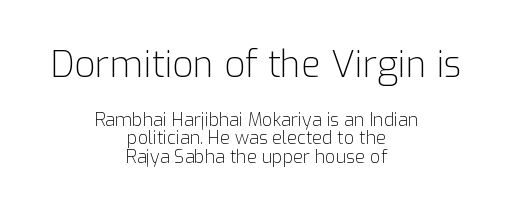
Q: Is the text bold? A: No.
Q: Is the text italic (slanted)? A: No, it is upright.
Q: Is the typeface a serif or a sans-serif typeface? A: Sans-serif.
Q: Is the text underlined? A: No.
Q: How is the paragraph aligned? A: Centered.
Q: Is the spacing between letters normal or unusually wide? A: Normal.
Q: Is the spacing between lines tight, normal or loose? A: Tight.
Q: Which block of text is set in a larger size, the first (top) or the second (bottom)? A: The first (top) one.
Q: Width (condensed, normal, or wide)? A: Normal.
Q: Stroke contrast? A: Low.
Q: x-height? A: Medium.
Q: Monospaced? A: No.
